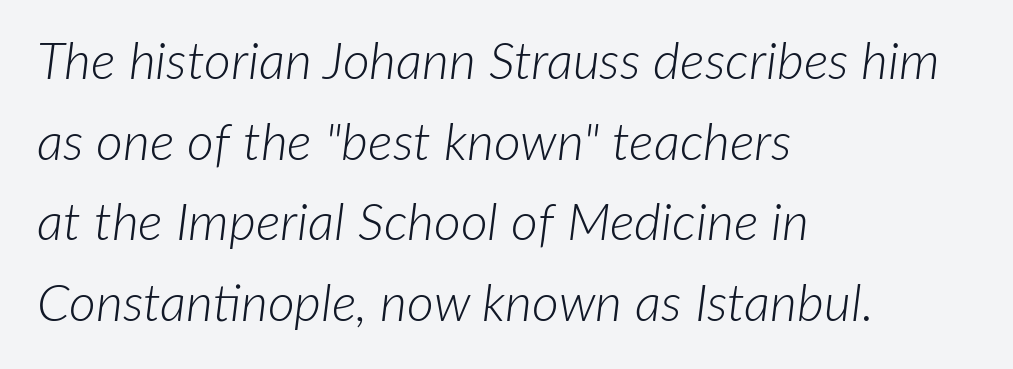
Q: Is the text bold? A: No.
Q: Is the text italic (slanted)? A: Yes, it leans right by about 7 degrees.
Q: Is the text underlined? A: No.
Q: How is the paragraph aligned? A: Left-aligned.
Q: Is the spacing between letters normal or unusually wide? A: Normal.
Q: Is the spacing between lines tight, normal or loose? A: Normal.
Q: Width (condensed, normal, or wide)? A: Normal.
Q: Stroke contrast? A: Low.
Q: x-height? A: Medium.
Q: Monospaced? A: No.
